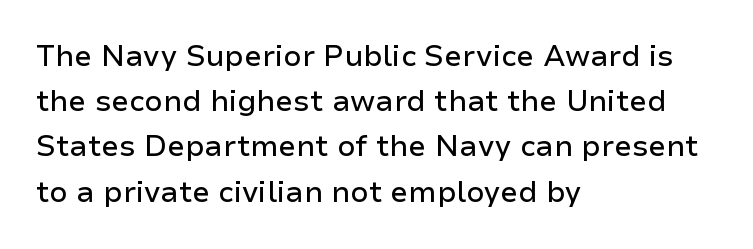
Q: Is the text italic (slanted)? A: No, it is upright.
Q: Is the typeface a serif or a sans-serif typeface? A: Sans-serif.
Q: Is the text underlined? A: No.
Q: How is the paragraph aligned? A: Left-aligned.
Q: Is the spacing between letters normal or unusually wide? A: Normal.
Q: Is the spacing between lines tight, normal or loose? A: Normal.
Q: Width (condensed, normal, or wide)? A: Normal.
Q: Stroke contrast? A: Low.
Q: x-height? A: Medium.
Q: Monospaced? A: No.
